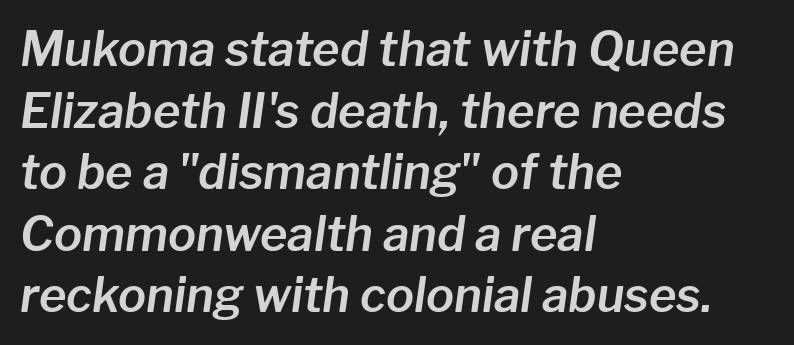
The rendering uses natural spacing where letterforms have individual widths. Leftover space on each line is placed entirely after the last word. Standard letterfit; no display-style spreading of the glyphs. Anything drawn beneath the words? Only blank space.
